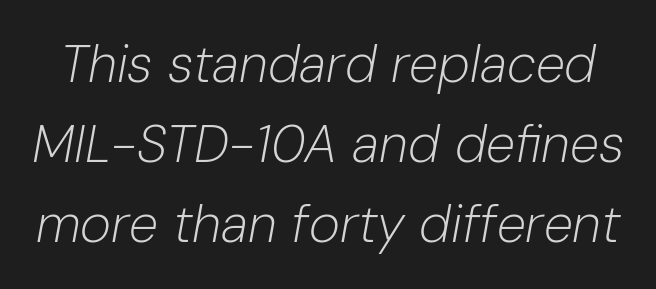
The image shows 53 px light type, italic (leaning right); set normal line spacing (1.51x), normal letter spacing, not underlined; low stroke contrast and a medium x-height.
